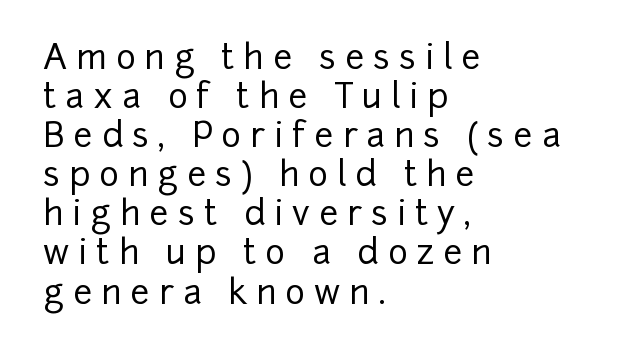
Unmarked baselines from the first word to the last. The line-height multiplier appears low, near solid setting. These lines are composed in type without serifs. A roman cut, with each character standing at attention. In terms of letterspacing, this is a distinctly airy, spread setting. Teacher's note: observe the even left margin — that is flush-left alignment.
